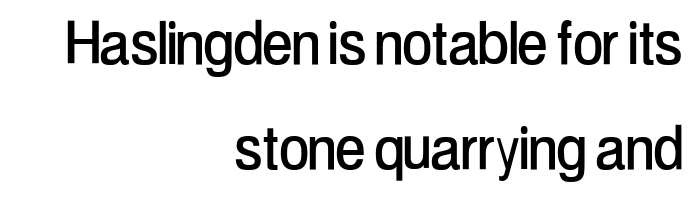
{"serif": "no", "italic": "no", "width": "condensed", "stroke_contrast": "low", "x_height": "medium", "monospaced": "no", "underline": "no", "align": "right", "line_spacing": "normal", "line_spacing_ratio": 1.46, "letter_spacing": "normal", "letter_spacing_em": 0.0, "glyph_px": 72}
